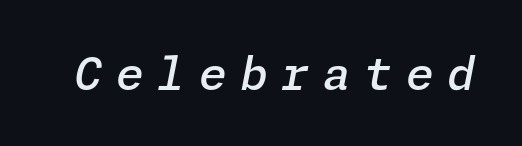
The image shows 45 px semibold type, italic (leaning right); set unusually wide letter spacing (+0.3 em), not underlined; low stroke contrast and a medium x-height.
